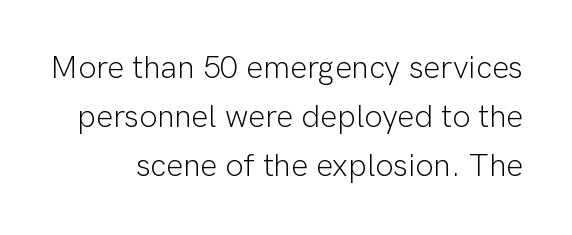
The image shows 32 px light sans-serif type, upright; set normal line spacing (1.53x), normal letter spacing, not underlined; low stroke contrast and a medium x-height.
